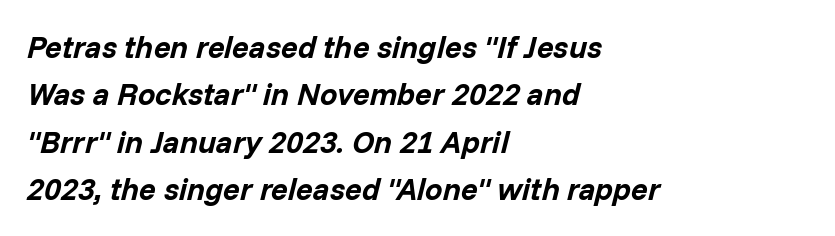
{"italic": "yes", "lean": "right", "slant_degrees": 14, "bold": "yes", "weight": "bold", "width": "normal", "stroke_contrast": "low", "x_height": "medium", "monospaced": "no", "underline": "no", "align": "left", "line_spacing": "normal", "line_spacing_ratio": 1.53, "letter_spacing": "normal", "letter_spacing_em": 0.0, "glyph_px": 31}
